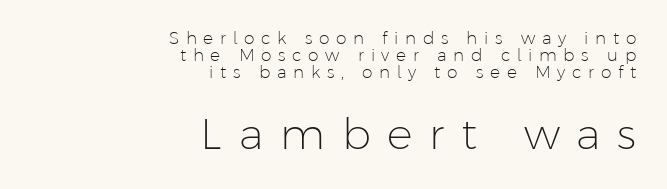
Q: Is the text bold? A: No.
Q: Is the text italic (slanted)? A: No, it is upright.
Q: Is the typeface a serif or a sans-serif typeface? A: Sans-serif.
Q: Is the text underlined? A: No.
Q: How is the paragraph aligned? A: Right-aligned.
Q: Is the spacing between letters normal or unusually wide? A: Unusually wide.
Q: Is the spacing between lines tight, normal or loose? A: Tight.
Q: Which block of text is set in a larger size, the first (top) or the second (bottom)? A: The second (bottom) one.
Q: Width (condensed, normal, or wide)? A: Normal.
Q: Stroke contrast? A: Low.
Q: x-height? A: Medium.
Q: Monospaced? A: No.
